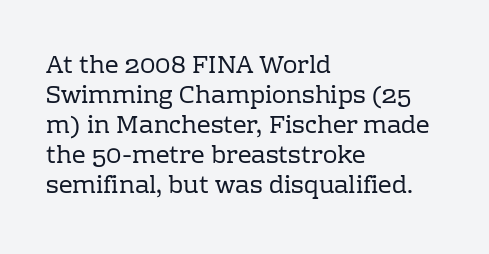
{"italic": "no", "bold": "no", "underline": "no", "align": "left", "line_spacing": "normal", "line_spacing_ratio": 1.25, "letter_spacing": "normal", "letter_spacing_em": 0.0, "glyph_px": 24}
